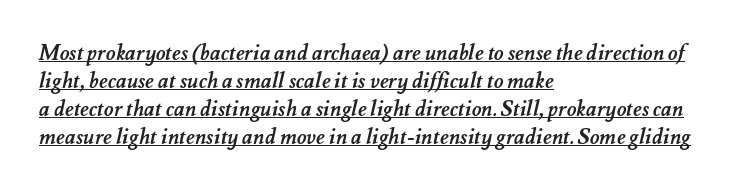
These lines keep a tight, regular rhythm from letter to letter. A dark, heavy texture on the line: the type is bold. Rows of type keep a routine distance in the vertical direction. This rendering uses left alignment, leaving the right contour irregular. Underline: present.
